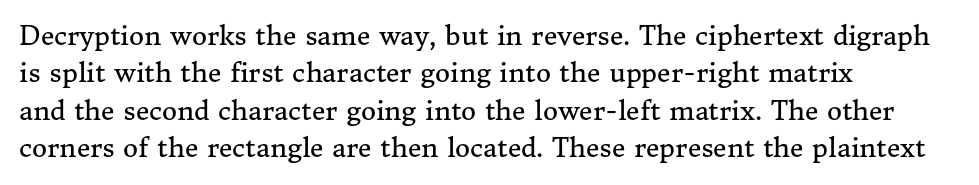
{"italic": "no", "bold": "no", "underline": "no", "align": "left", "line_spacing": "normal", "line_spacing_ratio": 1.44, "letter_spacing": "normal", "letter_spacing_em": 0.0, "glyph_px": 26}
